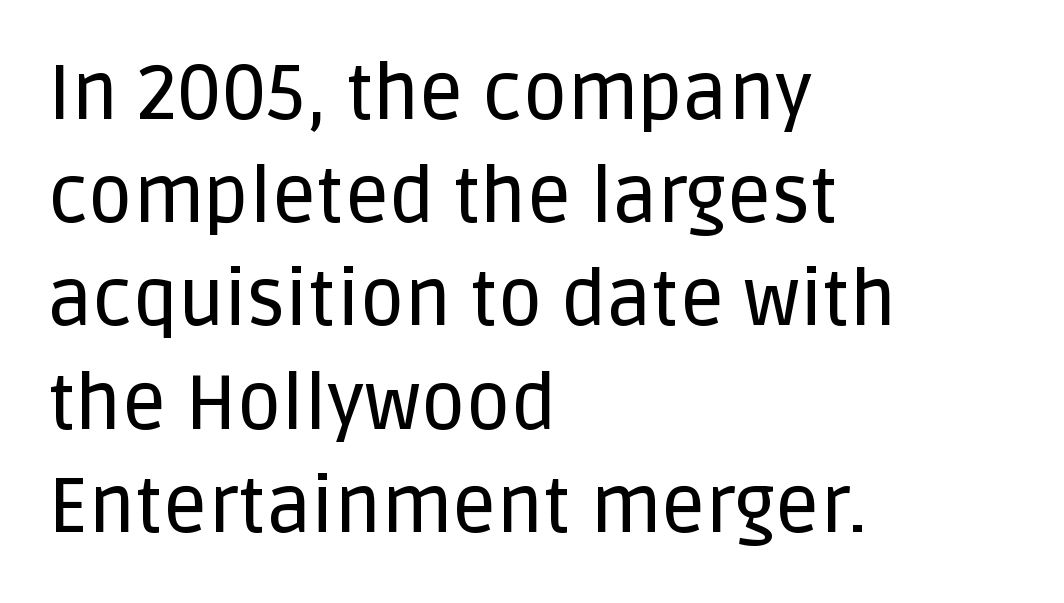
The space beneath each line is pristine and unruled. Stroke terminals: plain, sans-serif. Line starts are locked; line ends wander. Is this a fixed-width face? No — the glyphs have proportional, varying widths. This sample keeps an unexceptional amount of space between lines.
